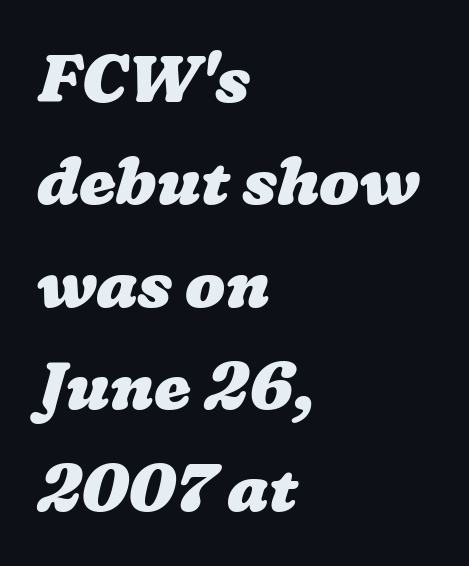
Q: Is the text bold? A: Yes.
Q: Is the text underlined? A: No.
Q: How is the paragraph aligned? A: Left-aligned.
Q: Is the spacing between letters normal or unusually wide? A: Normal.
Q: Is the spacing between lines tight, normal or loose? A: Normal.
Q: Width (condensed, normal, or wide)? A: Wide.
Q: Stroke contrast? A: Low.
Q: x-height? A: Medium.
Q: Monospaced? A: No.
